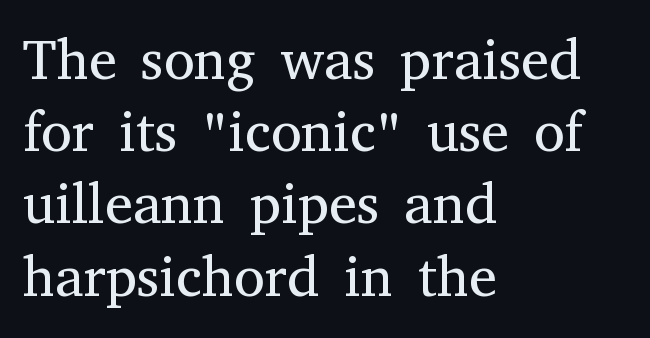
Q: Is the text bold? A: No.
Q: Is the text italic (slanted)? A: No, it is upright.
Q: Is the typeface a serif or a sans-serif typeface? A: Serif.
Q: Is the text underlined? A: No.
Q: How is the paragraph aligned? A: Left-aligned.
Q: Is the spacing between letters normal or unusually wide? A: Normal.
Q: Is the spacing between lines tight, normal or loose? A: Normal.
Q: Width (condensed, normal, or wide)? A: Normal.
Q: Stroke contrast? A: Medium.
Q: x-height? A: Medium.
Q: Monospaced? A: No.
